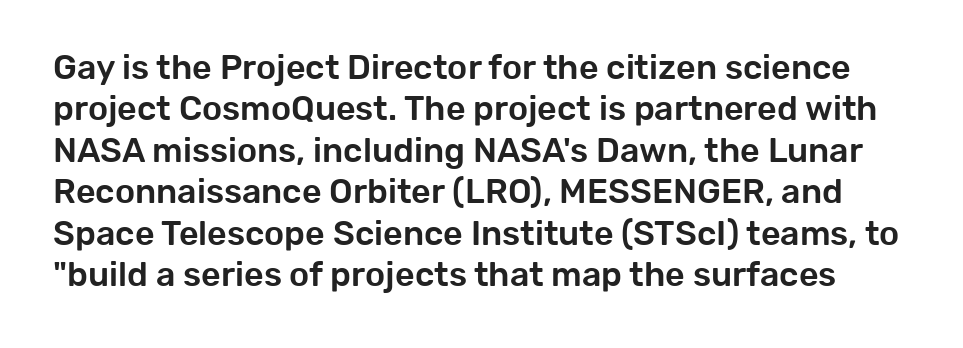
The gap between lines stays unmarked. Unlike a traditional serif, this face leaves its strokes unadorned. Characters follow at the spacing the type designer built in. Varying glyph widths throughout — classic text-font behaviour.
